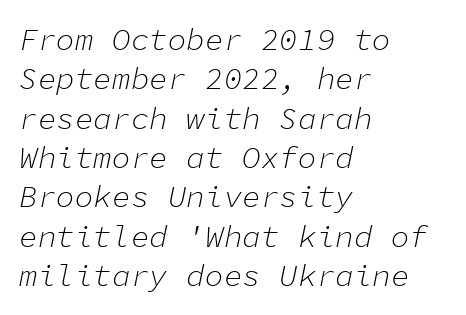
Q: Is the text bold? A: No.
Q: Is the text italic (slanted)? A: Yes, it leans right by about 11 degrees.
Q: Is the text underlined? A: No.
Q: How is the paragraph aligned? A: Left-aligned.
Q: Is the spacing between letters normal or unusually wide? A: Normal.
Q: Is the spacing between lines tight, normal or loose? A: Normal.
Q: Width (condensed, normal, or wide)? A: Normal.
Q: Stroke contrast? A: Low.
Q: x-height? A: Medium.
Q: Monospaced? A: Yes.
